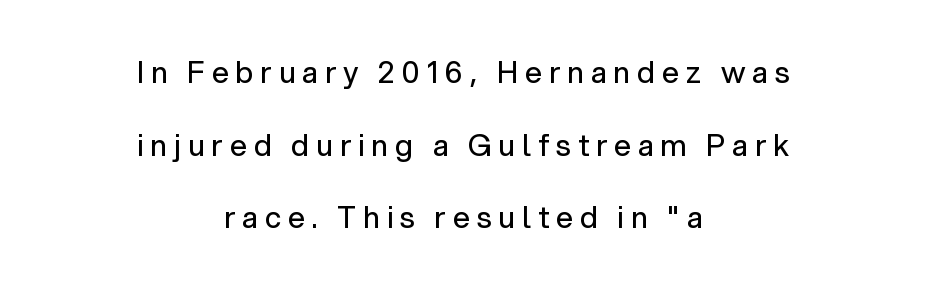
The line-height multiplier appears high, well above default. Font category for this specimen: sans-serif. Note the varied advance widths — an 'i' is clearly narrower than an 'm'. This rendering widens character spacing well past its baseline value. Unmarked baselines from the first word to the last.
